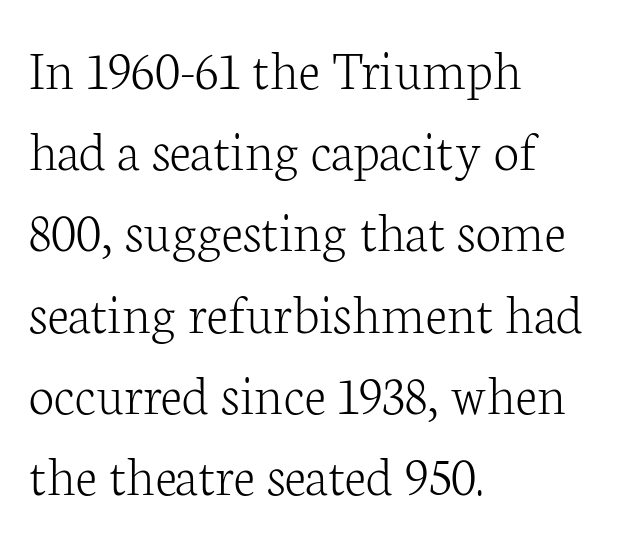
{"serif": "yes", "italic": "no", "bold": "no", "weight": "light", "width": "normal", "stroke_contrast": "low", "x_height": "medium", "monospaced": "no", "underline": "no", "align": "left", "line_spacing": "normal", "line_spacing_ratio": 1.4, "letter_spacing": "normal", "letter_spacing_em": 0.0, "glyph_px": 58}
